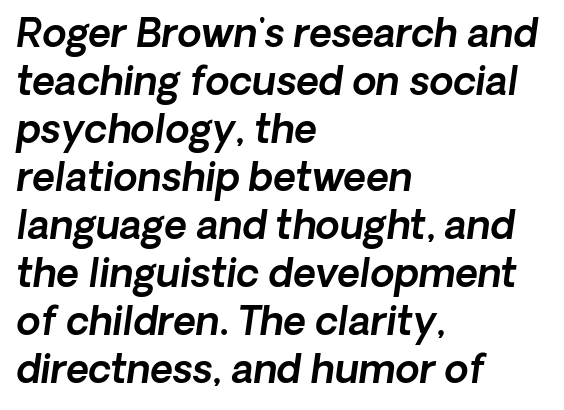
The image shows 39 px text type, italic (leaning right); set left-aligned, line spacing 1.23x, normal letter spacing, not underlined; a medium x-height.
